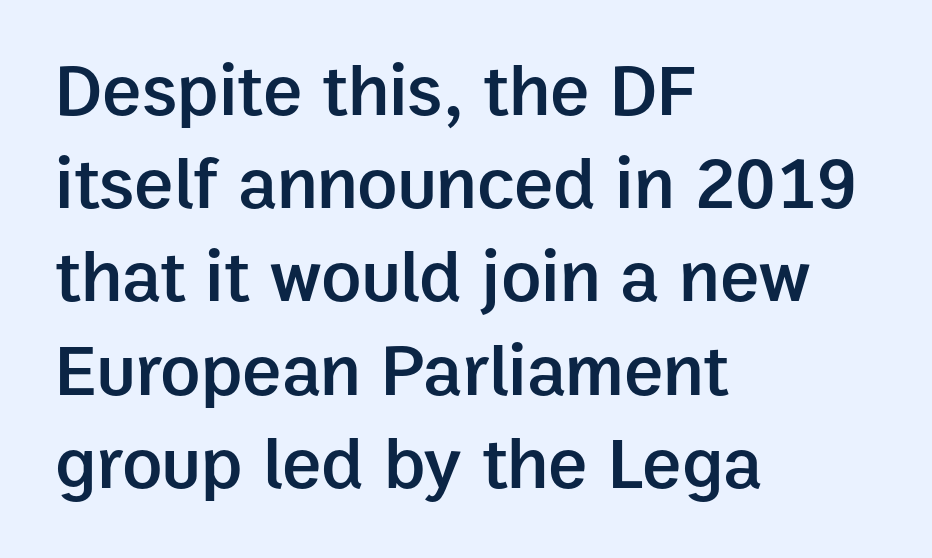
The image shows 74 px semibold sans-serif type, upright; set left-aligned, normal line spacing (1.26x), normal letter spacing, not underlined; low stroke contrast and a medium x-height.
